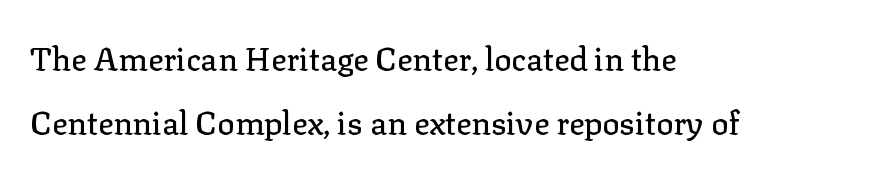
The type sits square on the baseline with zero lean. Vertically, the passage feels expansive, rows floating well apart. The gap between lines stays unmarked. Compared with a centered layout, this one pins lines to the left instead.
